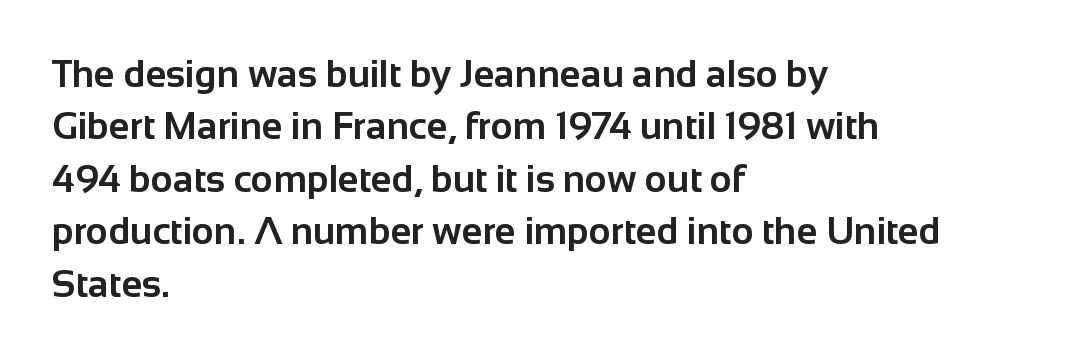
{"serif": "no", "italic": "no", "bold": "yes", "weight": "bold", "width": "normal", "stroke_contrast": "low", "x_height": "medium", "monospaced": "no", "underline": "no", "align": "left", "line_spacing": "normal", "line_spacing_ratio": 1.38, "letter_spacing": "normal", "letter_spacing_em": 0.0, "glyph_px": 38}
